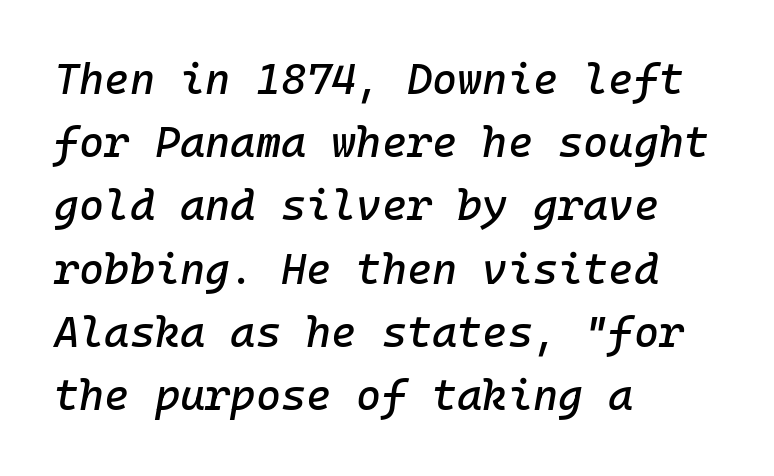
{"italic": "yes", "lean": "right", "slant_degrees": 10, "width": "normal", "stroke_contrast": "low", "x_height": "medium", "underline": "no", "align": "left", "line_spacing": "normal", "line_spacing_ratio": 1.47, "letter_spacing": "normal", "letter_spacing_em": 0.0, "glyph_px": 43}
